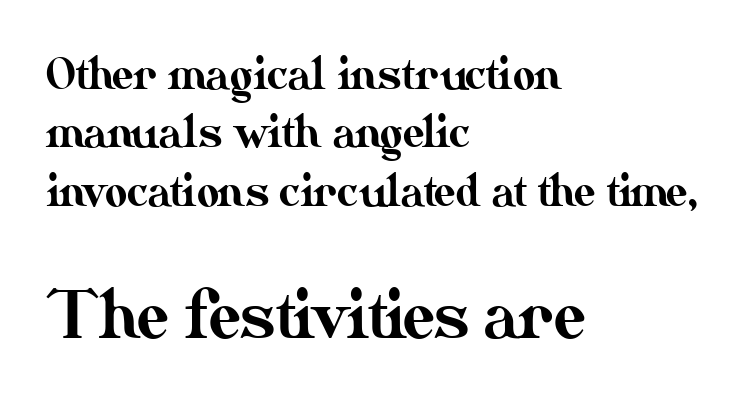
Q: Is the text italic (slanted)? A: No, it is upright.
Q: Is the text underlined? A: No.
Q: How is the paragraph aligned? A: Left-aligned.
Q: Is the spacing between letters normal or unusually wide? A: Normal.
Q: Is the spacing between lines tight, normal or loose? A: Normal.
Q: Which block of text is set in a larger size, the first (top) or the second (bottom)? A: The second (bottom) one.
Q: Width (condensed, normal, or wide)? A: Normal.
Q: Stroke contrast? A: Medium.
Q: x-height? A: Small.
Q: Monospaced? A: No.
